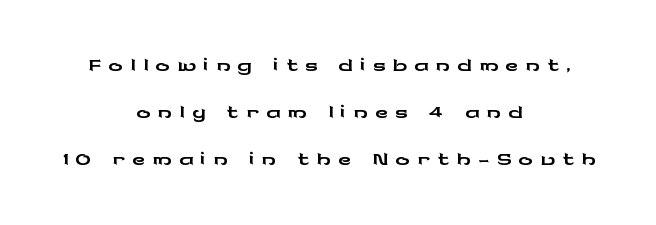
Q: Is the text italic (slanted)? A: No, it is upright.
Q: Is the typeface a serif or a sans-serif typeface? A: Sans-serif.
Q: Is the text underlined? A: No.
Q: How is the paragraph aligned? A: Centered.
Q: Is the spacing between lines tight, normal or loose? A: Normal.
Q: Width (condensed, normal, or wide)? A: Wide.
Q: Stroke contrast? A: Low.
Q: x-height? A: Medium.
Q: Monospaced? A: No.
